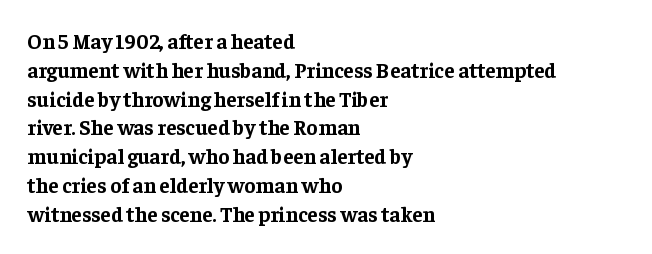
Leftover space on each line is placed entirely after the last word. The baseline area is clear. Tracking value appears to be zero — textbook default spacing. Is the type bold? Yes — the strokes are clearly thick and heavy.
